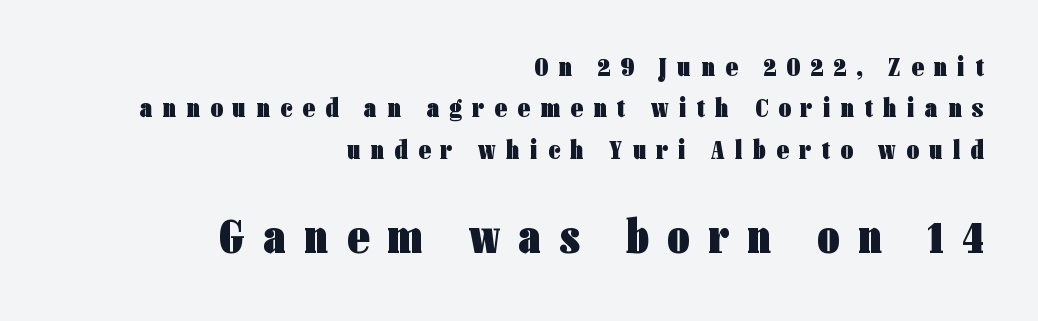
Leading matches the norm, producing a regular column. Between one letter and the next there's a generous, obvious gap. Posture: straight, roman, zero tilt. What weight is shown? A full bold with thick strokes.
